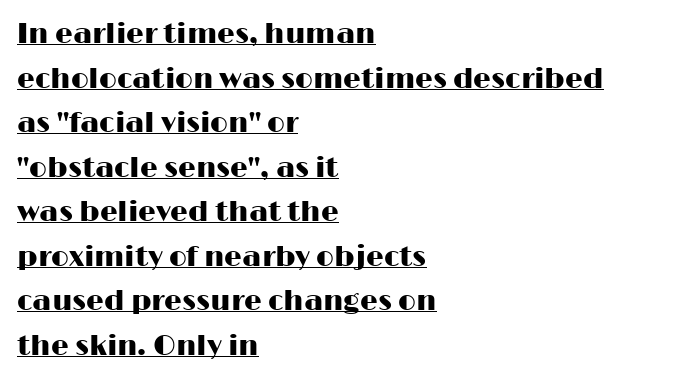
You could not count columns in this text — the font is proportionally spaced. The letters stand straight up with perfectly vertical stems. The text block is weighted toward the left margin, trailing off unevenly rightward. Vertical spacing — default. Look at the bottom of the vertical strokes: they stop flat, with no serifs. This sample uses plain, unmodified letter spacing.
